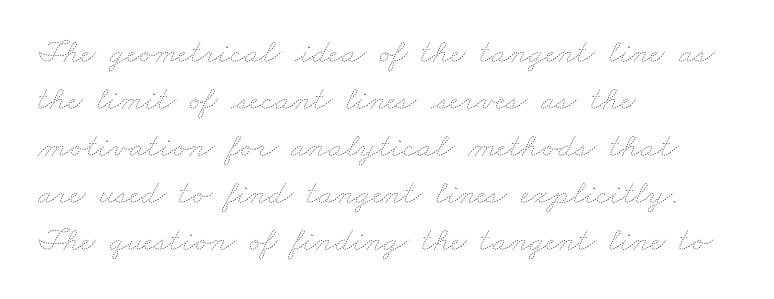
Rows of type keep a routine distance in the vertical direction. Lines of text with bare space underneath. The text block is weighted toward the left margin, trailing off unevenly rightward. Think of a printed novel: that variable character pitch is what you see here.
